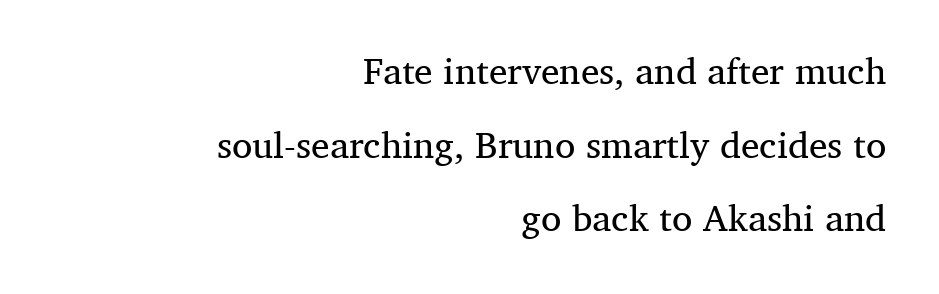
{"serif": "yes", "italic": "no", "bold": "no", "weight": "regular", "width": "normal", "stroke_contrast": "medium", "x_height": "medium", "monospaced": "no", "underline": "no", "align": "right", "line_spacing": "loose", "line_spacing_ratio": 1.99, "letter_spacing": "normal", "letter_spacing_em": 0.0, "glyph_px": 37}
